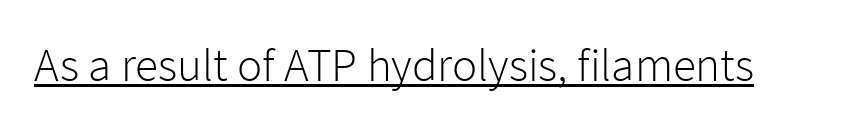
These glyphs show unthickened strokes, regular width or finer. This sample has the flowing, uneven cadence of proportional lettering. Observe the ordinary spacing: letters are neighbours, not strangers. The characters display no serif detailing; their extremities are plain. The lettering holds an erect, upright posture throughout.
